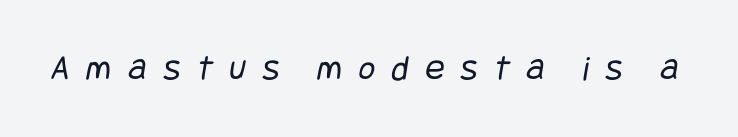
{"serif": "no", "bold": "no", "weight": "regular", "width": "condensed", "stroke_contrast": "low", "x_height": "large", "underline": "no", "letter_spacing": "wide", "letter_spacing_em": 0.46, "glyph_px": 36}
